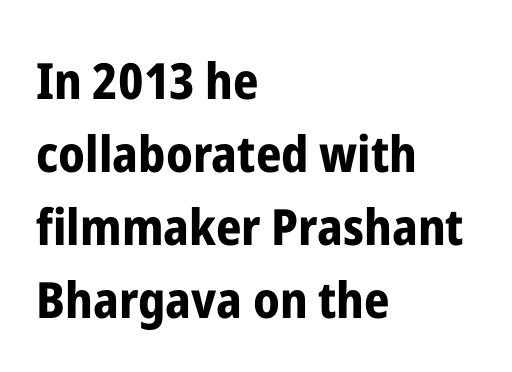
The image shows 50 px bold, condensed sans-serif type, upright; set left-aligned, normal line spacing (1.46x), normal letter spacing, not underlined; low stroke contrast and a medium x-height.
